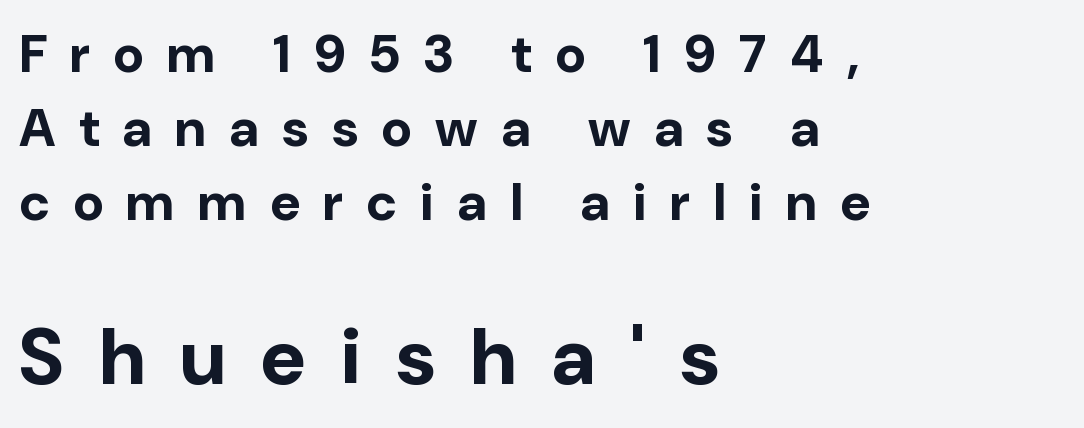
The letters are bold, with thick, heavy strokes. Type size steps up from the first block to the second. The area under the type is left untouched. Proportional: the letters do not fall into vertical columns. The designer went with a sans here, leaving each stem footless. Honestly, the letter spacing is so wide it's the main thing you notice.
